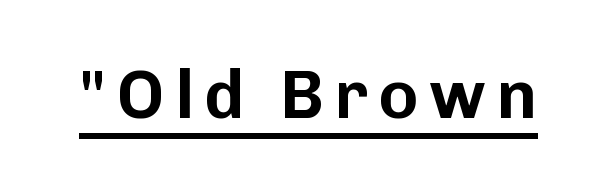
These lines are rendered in a variable-pitch font. Glance below the letters and you will spot a drawn line. Nope, not italic — everything's standing straight. The face used here is a sans, in the tradition of grotesques and geometrics.
